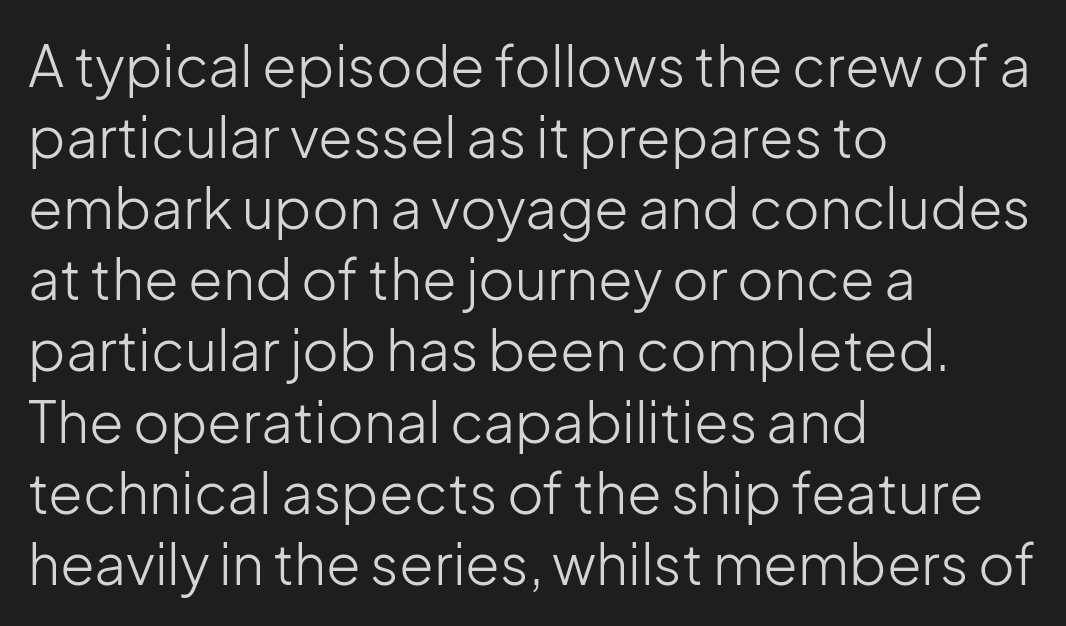
Do the characters align in a grid? No, the font is proportional. The rag falls on the right side of this text block. Caption: face not bold, strokes unweighted. Descenders are the only things crossing below the line.
